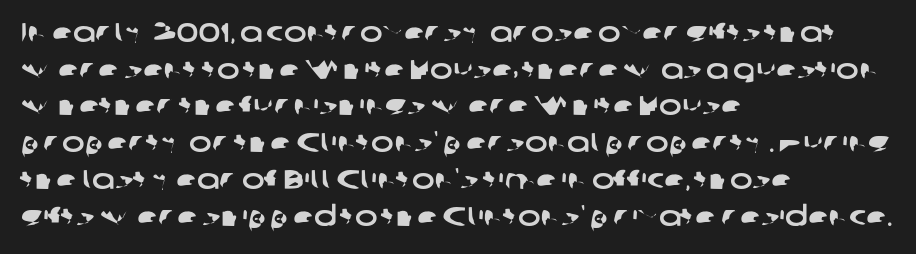
Q: Is the text underlined? A: No.
Q: How is the paragraph aligned? A: Left-aligned.
Q: Is the spacing between letters normal or unusually wide? A: Normal.
Q: Is the spacing between lines tight, normal or loose? A: Normal.
